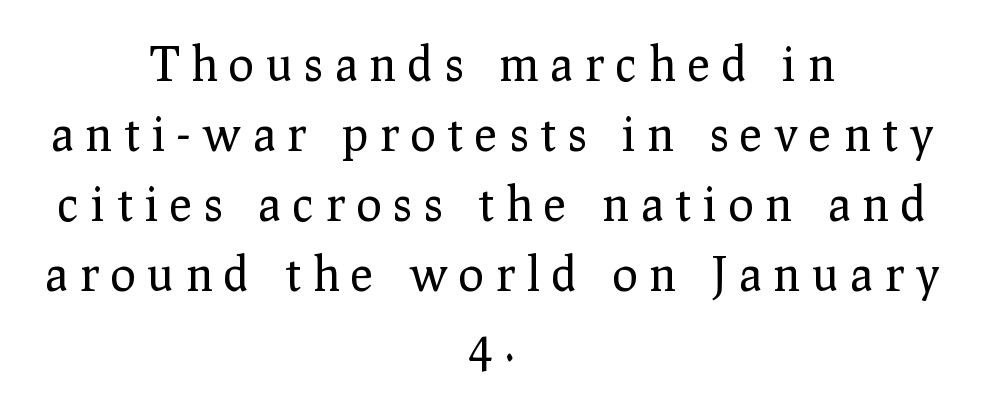
{"serif": "yes", "italic": "no", "bold": "no", "weight": "regular", "width": "normal", "stroke_contrast": "low", "x_height": "medium", "monospaced": "no", "underline": "no", "align": "center", "line_spacing": "normal", "line_spacing_ratio": 1.49, "letter_spacing": "wide", "letter_spacing_em": 0.26, "glyph_px": 47}
